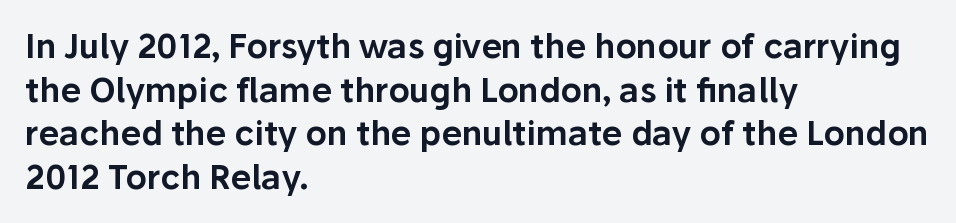
{"serif": "no", "italic": "no", "width": "normal", "stroke_contrast": "low", "x_height": "medium", "monospaced": "no", "underline": "no", "align": "left", "line_spacing": "normal", "line_spacing_ratio": 1.32, "letter_spacing": "normal", "letter_spacing_em": 0.0, "glyph_px": 33}
